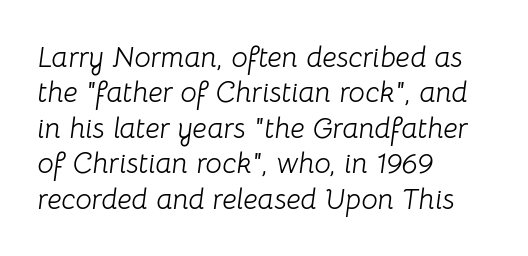
Q: Is the text bold? A: No.
Q: Is the text italic (slanted)? A: Yes, it leans right by about 8 degrees.
Q: Is the text underlined? A: No.
Q: How is the paragraph aligned? A: Left-aligned.
Q: Is the spacing between letters normal or unusually wide? A: Normal.
Q: Width (condensed, normal, or wide)? A: Normal.
Q: Stroke contrast? A: Low.
Q: x-height? A: Medium.
Q: Monospaced? A: No.
